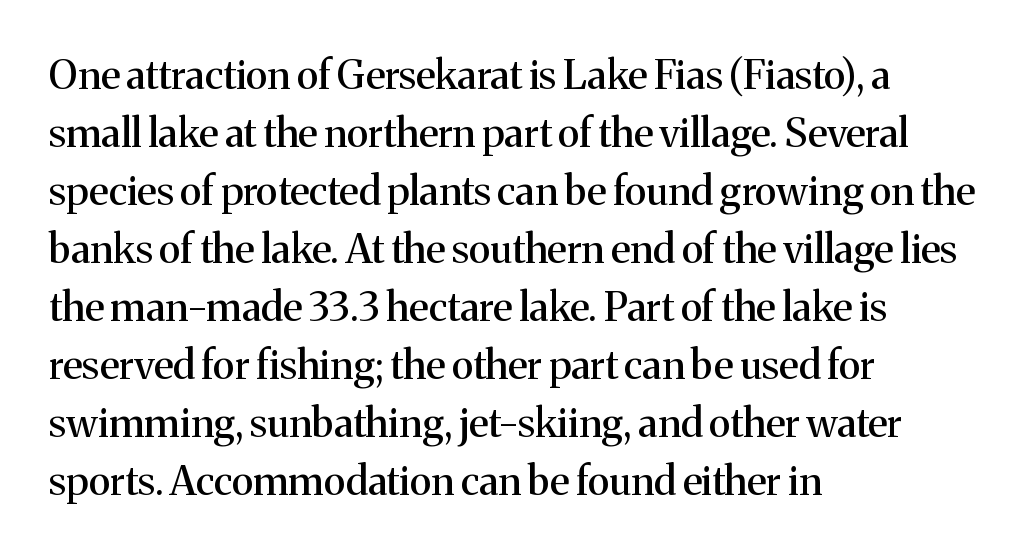
A typesetter would call this leading conventional body-copy spacing. Ascenders rise straight up at ninety degrees. The passage shown is typed in a proportional face where columns would drift. These lines stack with their left ends in a neat column. Honestly, there is no underline to notice here at all. Students, note that the glyphs here touch the page at normal intervals.
